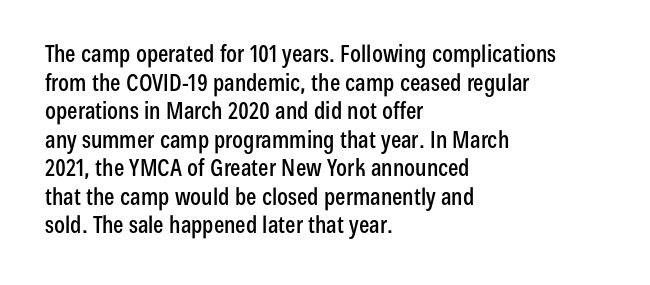
Each line starts at the same left margin while the right side varies. This sample uses plain, unmodified letter spacing. Only glyphs here, with clear space below each row. The letters stand upright; this is a roman face.
